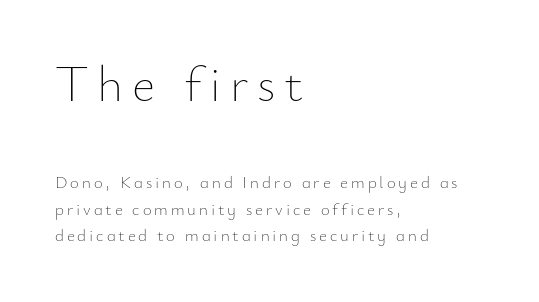
{"italic": "no", "bold": "no", "weight": "thin", "width": "normal", "stroke_contrast": "low", "x_height": "small", "monospaced": "no", "underline": "no", "align": "left", "line_spacing": "normal", "line_spacing_ratio": 1.55, "larger_block": "first", "size_ratio": 2.94, "glyph_px": 50}
